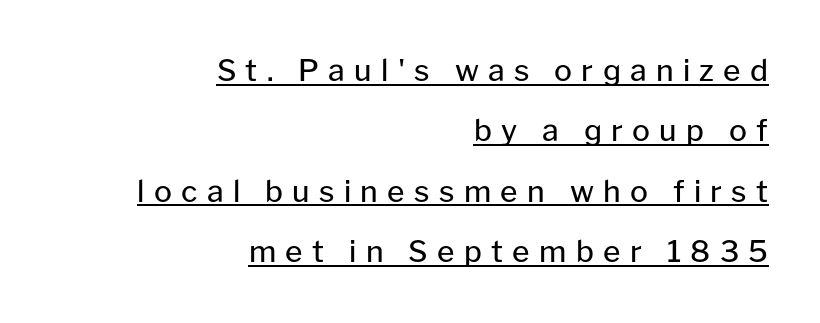
{"serif": "no", "italic": "no", "bold": "no", "weight": "regular", "width": "normal", "stroke_contrast": "low", "x_height": "medium", "monospaced": "no", "underline": "yes", "align": "right", "line_spacing": "loose", "line_spacing_ratio": 2.01, "letter_spacing": "wide", "letter_spacing_em": 0.31, "glyph_px": 30}
